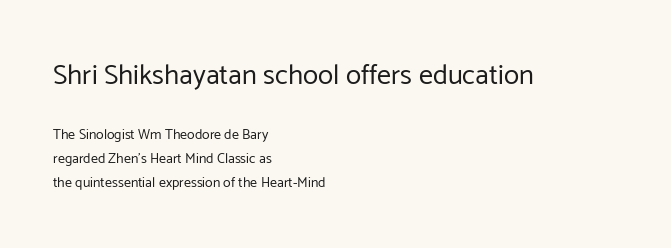
The lettering stays uniformly vertical, giving the passage a roman look. Here the designer chose a conventional face with non-uniform glyph widths. A clean baseline with only descenders dipping below it. The letters sit at their default tracking, neither squeezed nor spread.
